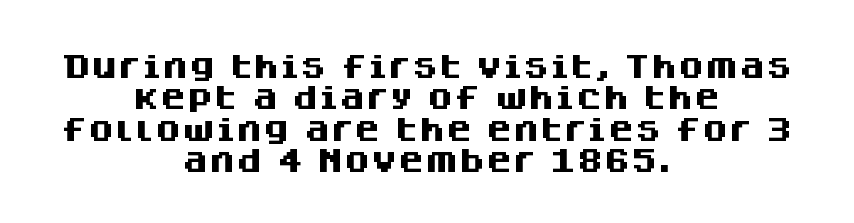
{"italic": "no", "bold": "yes", "underline": "no", "align": "center", "line_spacing_ratio": 1.16, "letter_spacing": "normal", "letter_spacing_em": 0.0, "glyph_px": 27}
